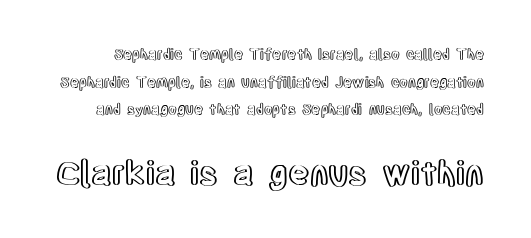
Q: Is the text italic (slanted)? A: No, it is upright.
Q: Is the text underlined? A: No.
Q: Is the spacing between letters normal or unusually wide? A: Normal.
Q: Is the spacing between lines tight, normal or loose? A: Loose.
Q: Which block of text is set in a larger size, the first (top) or the second (bottom)? A: The second (bottom) one.
Q: Width (condensed, normal, or wide)? A: Condensed.
Q: x-height? A: Large.
Q: Monospaced? A: No.
